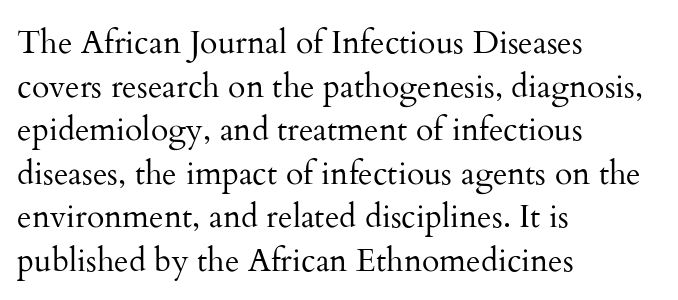
Q: Is the text bold? A: No.
Q: Is the text italic (slanted)? A: No, it is upright.
Q: Is the typeface a serif or a sans-serif typeface? A: Serif.
Q: Is the text underlined? A: No.
Q: How is the paragraph aligned? A: Left-aligned.
Q: Is the spacing between letters normal or unusually wide? A: Normal.
Q: Is the spacing between lines tight, normal or loose? A: Normal.
Q: Width (condensed, normal, or wide)? A: Normal.
Q: Stroke contrast? A: Medium.
Q: x-height? A: Small.
Q: Monospaced? A: No.
